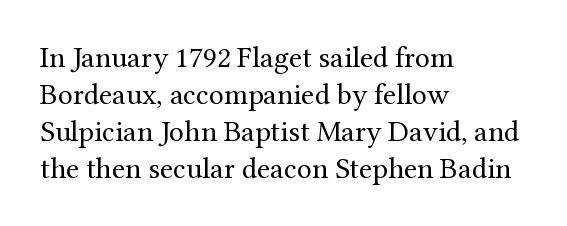
The image shows 30 px regular-weight serif type, upright; set left-aligned, line spacing 1.23x, normal letter spacing, not underlined; medium stroke contrast and a medium x-height.
